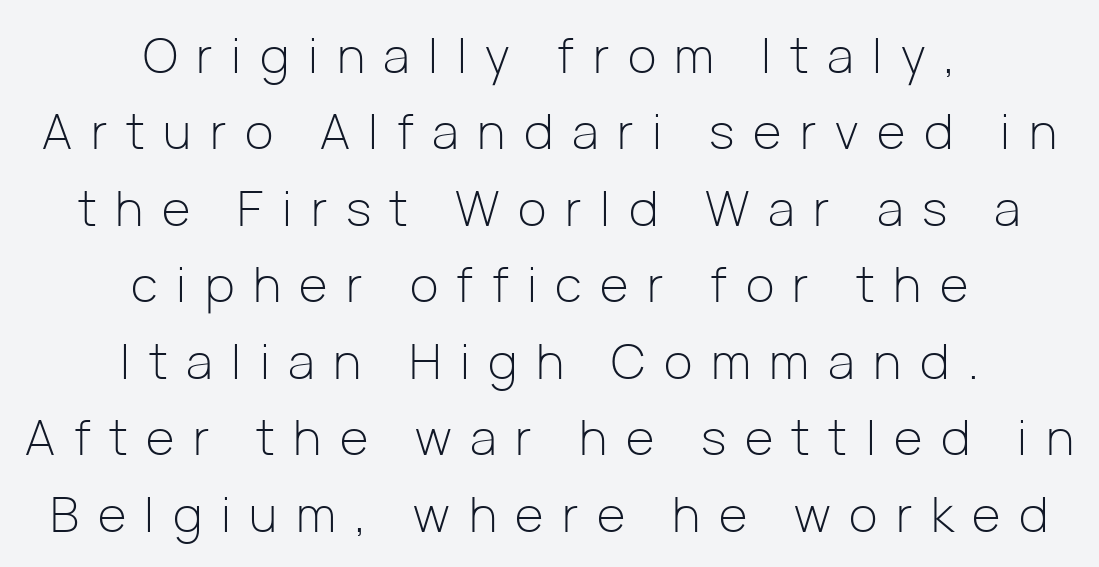
Q: Is the text bold? A: No.
Q: Is the text italic (slanted)? A: No, it is upright.
Q: Is the typeface a serif or a sans-serif typeface? A: Sans-serif.
Q: Is the text underlined? A: No.
Q: How is the paragraph aligned? A: Centered.
Q: Is the spacing between letters normal or unusually wide? A: Unusually wide.
Q: Is the spacing between lines tight, normal or loose? A: Normal.
Q: Width (condensed, normal, or wide)? A: Normal.
Q: Stroke contrast? A: Low.
Q: x-height? A: Medium.
Q: Monospaced? A: No.
